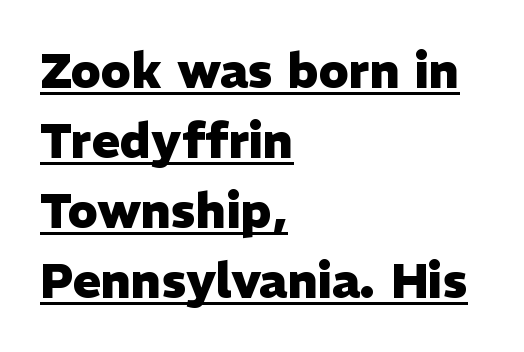
The font family rendered here belongs to the sans-serif group. A dark, heavy texture on the line: the type is bold. These lines are set flush left with a ragged right edge. Like a heading marked for emphasis, these lines bear an underscore.
